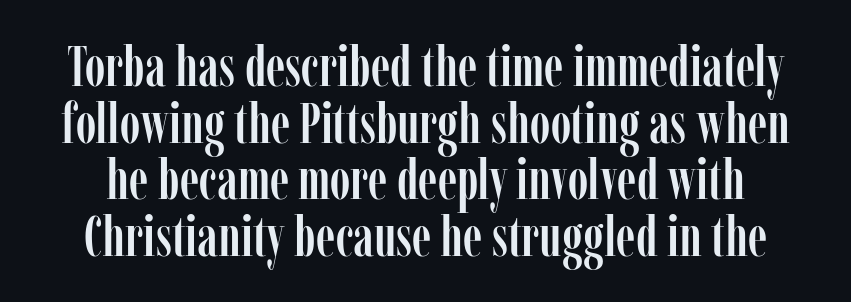
Students, note that the glyphs here touch the page at normal intervals. The axis of the letterforms is exactly vertical. Here the designer chose a conventional face with non-uniform glyph widths. Does the leading feel generous? Not at all — it's pinched. The typeface chosen for these lines features serifs.
